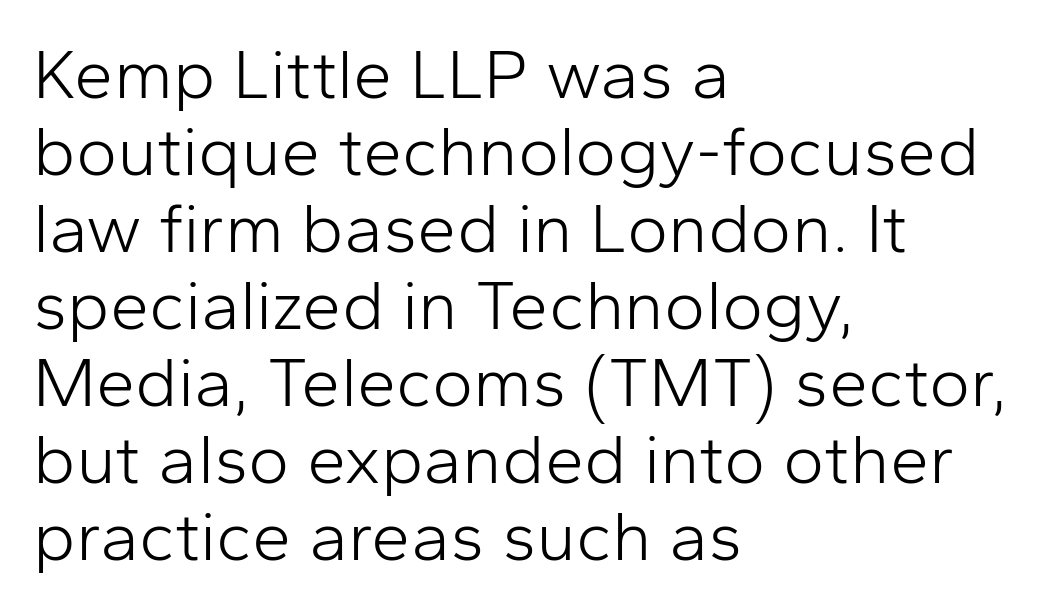
The image shows 70 px light sans-serif type, upright; set left-aligned, tight line spacing (1.1x), normal letter spacing, not underlined; low stroke contrast and a medium x-height.
